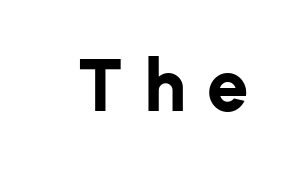
{"serif": "no", "italic": "no", "bold": "yes", "weight": "bold", "width": "normal", "stroke_contrast": "low", "x_height": "medium", "monospaced": "no", "underline": "no", "letter_spacing": "wide", "letter_spacing_em": 0.28, "glyph_px": 74}
